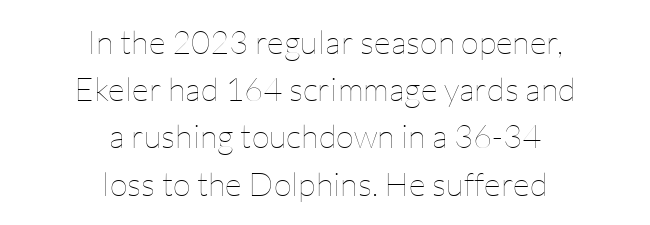
Caption: standard tracking, unaltered. Stem width sits at or under what a default text font uses. Is this a fixed-width face? No — the glyphs have proportional, varying widths. The lettering stays uniformly vertical, giving the passage a roman look.
